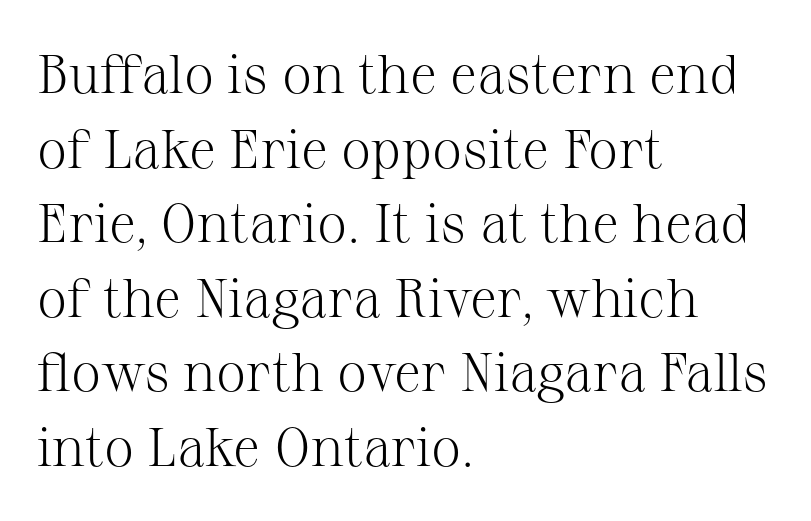
Q: Is the text bold? A: No.
Q: Is the text italic (slanted)? A: No, it is upright.
Q: Is the typeface a serif or a sans-serif typeface? A: Serif.
Q: Is the text underlined? A: No.
Q: How is the paragraph aligned? A: Left-aligned.
Q: Is the spacing between letters normal or unusually wide? A: Normal.
Q: Is the spacing between lines tight, normal or loose? A: Normal.
Q: Width (condensed, normal, or wide)? A: Normal.
Q: Stroke contrast? A: Medium.
Q: x-height? A: Medium.
Q: Monospaced? A: No.
